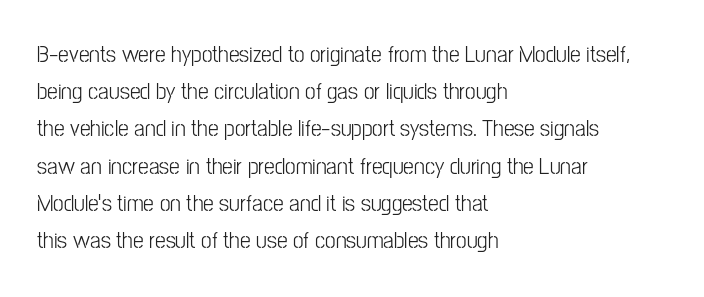
Q: Is the text bold? A: No.
Q: Is the text italic (slanted)? A: No, it is upright.
Q: Is the text underlined? A: No.
Q: How is the paragraph aligned? A: Left-aligned.
Q: Is the spacing between letters normal or unusually wide? A: Normal.
Q: Is the spacing between lines tight, normal or loose? A: Normal.
